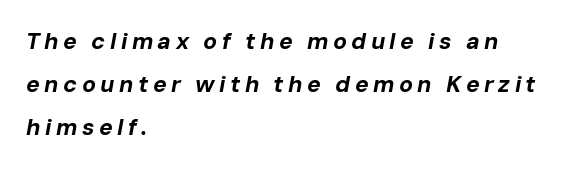
The image shows 23 px bold type, italic (leaning right); set left-aligned, line spacing 1.87x, not underlined.
